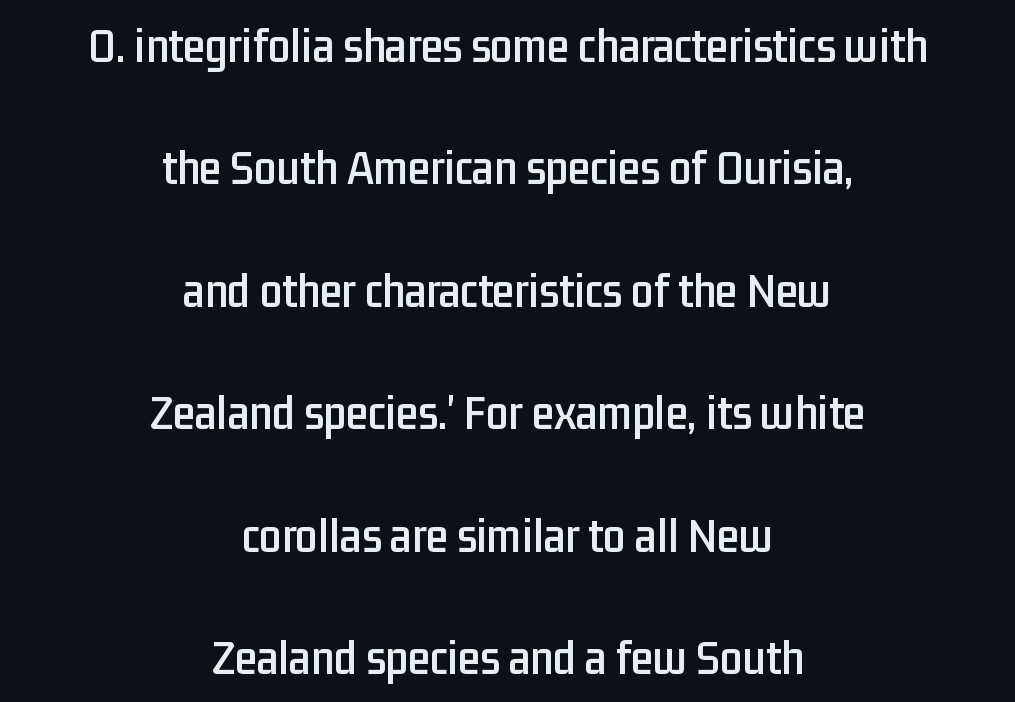
The image shows 50 px condensed sans-serif type, upright; set centered, loose line spacing (2.45x), normal letter spacing, not underlined; low stroke contrast and a medium x-height.
